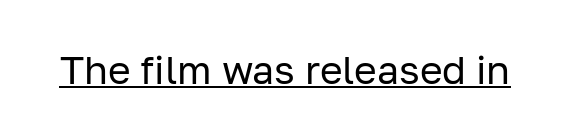
What kind of face is this? One without serifs — a sans. You can see a thin bar hugging the bottom of the glyphs. Ascenders rise straight up at ninety degrees. The weight tops out at a normal text grade. Varying glyph widths throughout — classic text-font behaviour. Look at the tracking — it's just the regular setting, nothing added.
